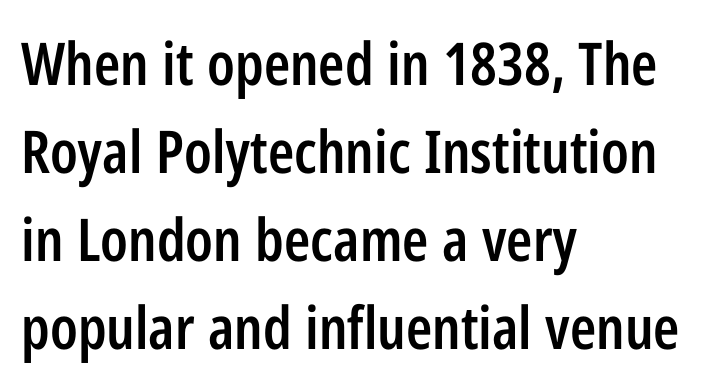
Q: Is the text bold? A: Semi-bold.
Q: Is the text italic (slanted)? A: No, it is upright.
Q: Is the typeface a serif or a sans-serif typeface? A: Sans-serif.
Q: Is the text underlined? A: No.
Q: How is the paragraph aligned? A: Left-aligned.
Q: Is the spacing between letters normal or unusually wide? A: Normal.
Q: Is the spacing between lines tight, normal or loose? A: Normal.
Q: Width (condensed, normal, or wide)? A: Condensed.
Q: Stroke contrast? A: Low.
Q: x-height? A: Medium.
Q: Monospaced? A: No.
